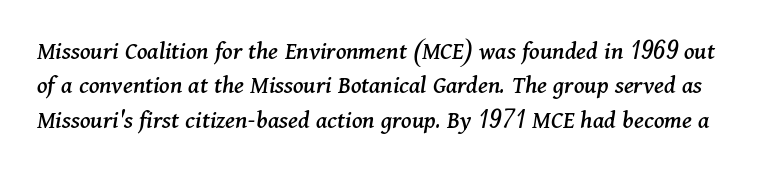
Q: Is the text italic (slanted)? A: Yes, it leans right by about 11 degrees.
Q: Is the text underlined? A: No.
Q: Is the spacing between letters normal or unusually wide? A: Normal.
Q: Is the spacing between lines tight, normal or loose? A: Normal.
